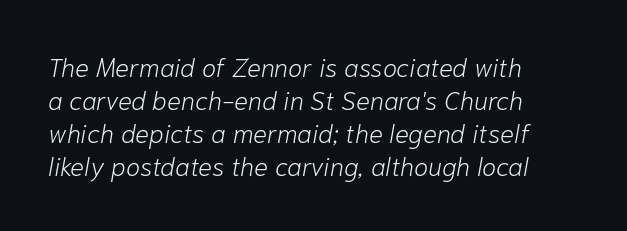
{"italic": "yes", "lean": "right", "slant_degrees": 10, "bold": "no", "underline": "no", "align": "left", "line_spacing": "normal", "line_spacing_ratio": 1.27, "letter_spacing": "normal", "letter_spacing_em": 0.0, "glyph_px": 26}
